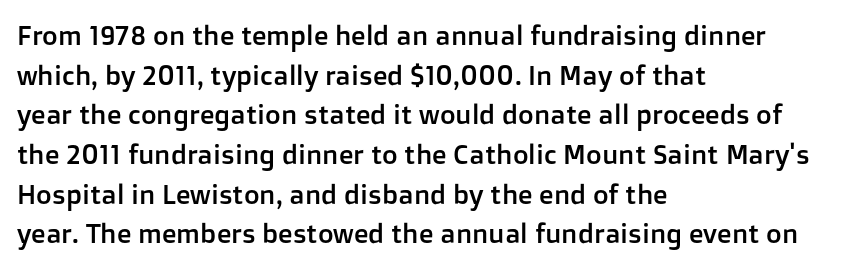
The image shows 27 px text type, upright; set left-aligned, normal line spacing (1.47x), normal letter spacing, not underlined.
